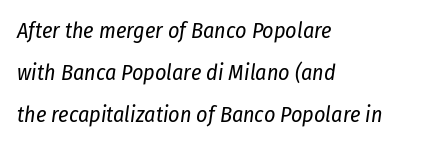
{"italic": "yes", "lean": "right", "slant_degrees": 8, "bold": "no", "underline": "no", "align": "left", "line_spacing": "loose", "line_spacing_ratio": 1.9, "letter_spacing": "normal", "letter_spacing_em": 0.0, "glyph_px": 22}
